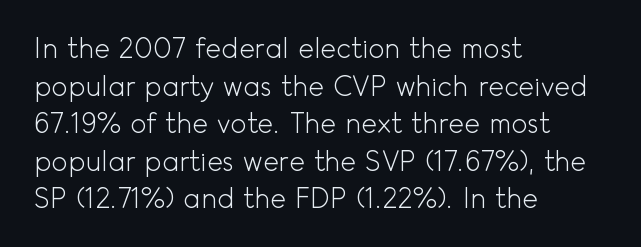
The image shows 27 px text type, upright; set left-aligned, normal line spacing (1.39x), normal letter spacing, not underlined.
